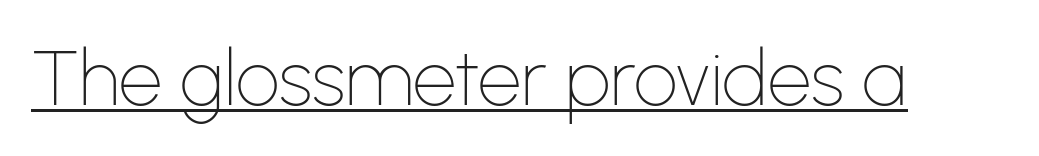
{"serif": "no", "italic": "no", "bold": "no", "weight": "thin", "width": "normal", "stroke_contrast": "low", "x_height": "medium", "monospaced": "no", "underline": "yes", "letter_spacing": "normal", "letter_spacing_em": 0.0, "glyph_px": 77}
